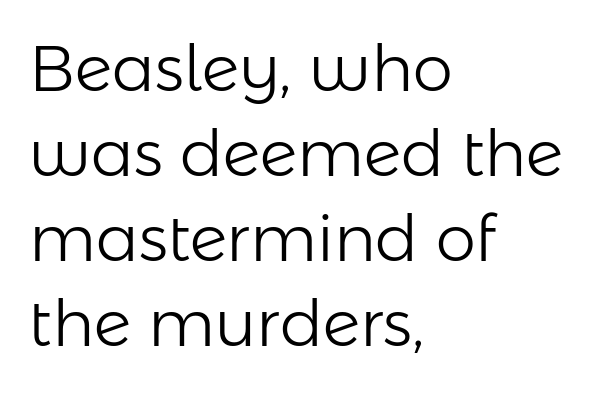
Each stroke keeps to a modest, everyday thickness or less. Style check: upright. Stroke terminals: plain, sans-serif. Bare-footed words on every line. This sample keeps an unexceptional amount of space between lines.
